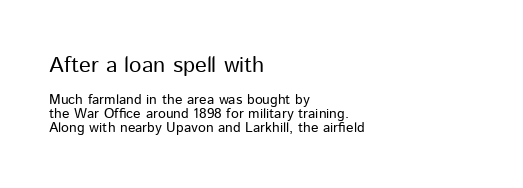
The image shows 22 px text type, upright; set left-aligned, tight line spacing (1.0x), normal letter spacing, not underlined; the first (top) block is 1.57x larger.
